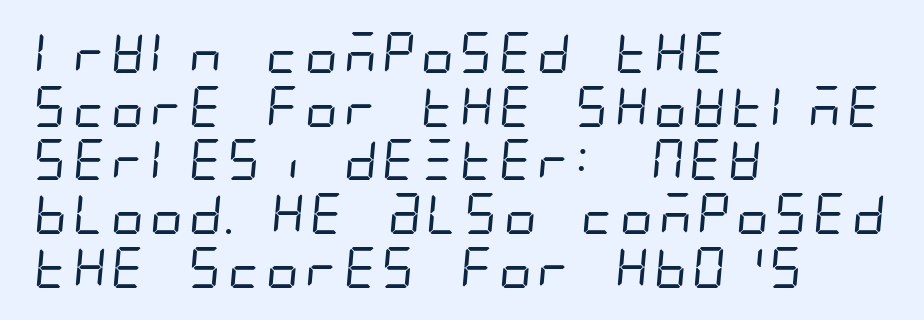
{"serif": "no", "bold": "no", "weight": "regular", "width": "condensed", "stroke_contrast": "low", "x_height": "large", "underline": "no", "align": "left", "line_spacing": "normal", "line_spacing_ratio": 1.31, "letter_spacing": "normal", "letter_spacing_em": 0.0, "glyph_px": 41}
